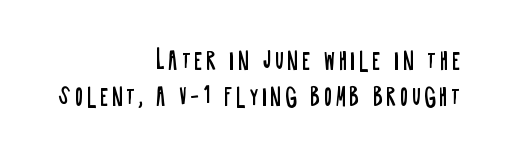
Q: Is the text bold? A: No.
Q: Is the text italic (slanted)? A: No, it is upright.
Q: Is the text underlined? A: No.
Q: How is the paragraph aligned? A: Right-aligned.
Q: Is the spacing between lines tight, normal or loose? A: Normal.
